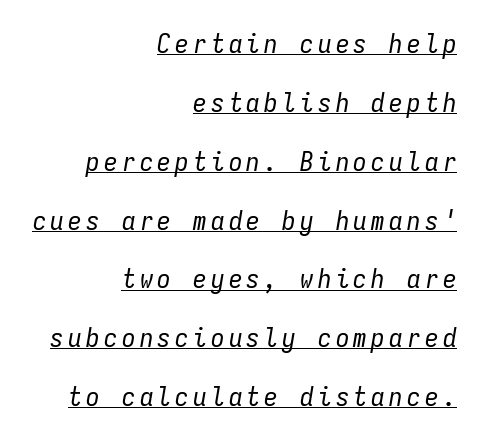
Q: Is the text bold? A: No.
Q: Is the text italic (slanted)? A: Yes, it leans right by about 9 degrees.
Q: Is the text underlined? A: Yes.
Q: How is the paragraph aligned? A: Right-aligned.
Q: Is the spacing between lines tight, normal or loose? A: Loose.
